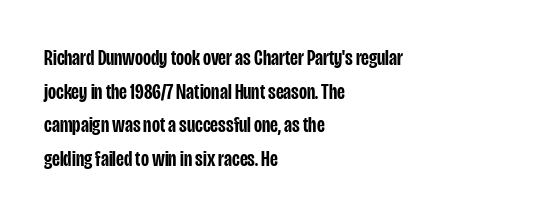
{"italic": "no", "bold": "semi", "underline": "no", "align": "left", "line_spacing": "normal", "line_spacing_ratio": 1.53, "letter_spacing": "normal", "letter_spacing_em": 0.0, "glyph_px": 22}
